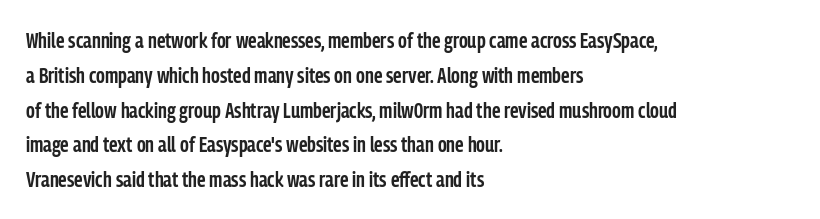
Firm but not heavy-handed strokes: this text is semibold. The specimen omits any rule beneath the text block's lines. Ordinary non-slanted type is in use. Each new line begins a customary step beneath the previous one. The line texture is even and compact thanks to regular tracking.
